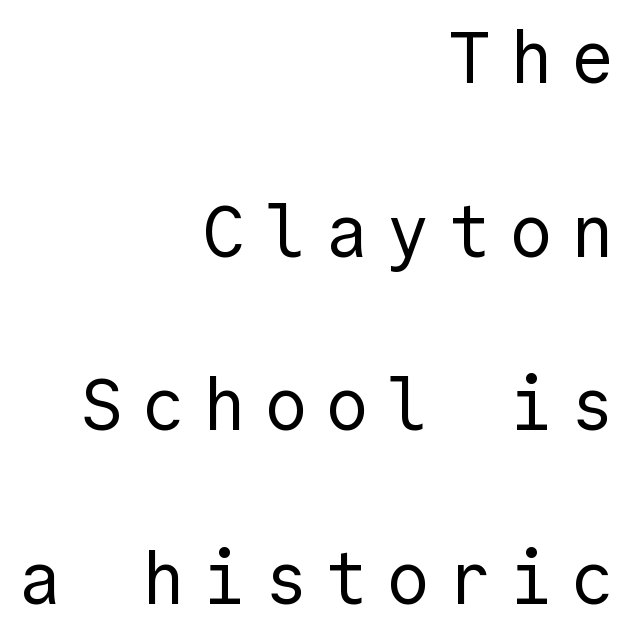
Upright lettering throughout. The string is rendered with underlining switched off. Caption: expanded tracking, letters set apart. This sample is right-justified, so line beginnings fall wherever the words allow.
